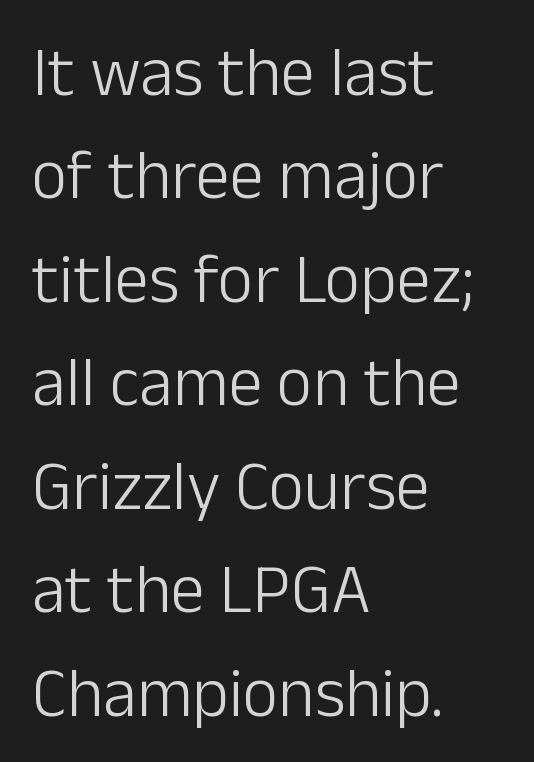
The axis of the letterforms is exactly vertical. Leftover space on each line is placed entirely after the last word. Clear beneath every line of the passage. Nothing unusual about the tracking: characters are spaced as the font intends.
